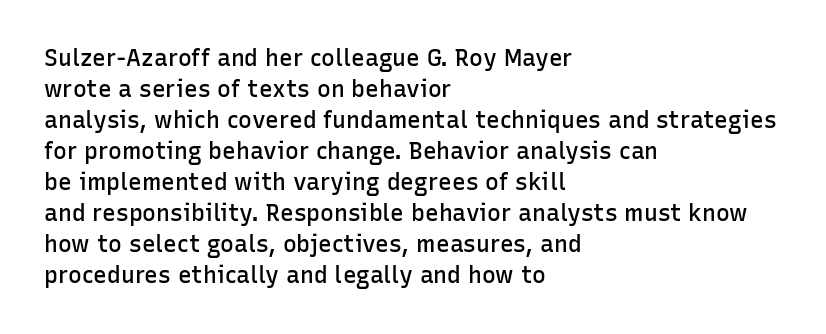
A bare baseline throughout the passage. The gaps between neighbouring characters are ordinary and unremarkable. These lines were composed using upright roman letters. Honestly, the row spacing looks completely unremarkable. In terms of weight, the rendering is demibold, just under bold. The typesetter chose a ragged-right arrangement here.
